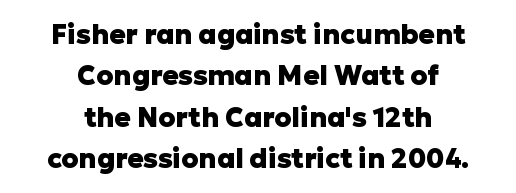
Q: Is the text bold? A: Yes.
Q: Is the text italic (slanted)? A: No, it is upright.
Q: Is the text underlined? A: No.
Q: How is the paragraph aligned? A: Centered.
Q: Is the spacing between letters normal or unusually wide? A: Normal.
Q: Is the spacing between lines tight, normal or loose? A: Normal.
